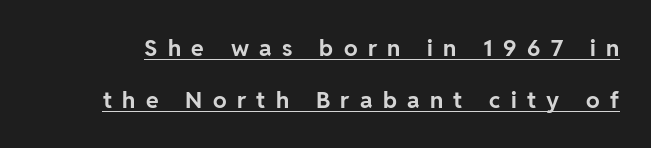
Q: Is the text bold? A: Yes.
Q: Is the text italic (slanted)? A: No, it is upright.
Q: Is the text underlined? A: Yes.
Q: Is the spacing between letters normal or unusually wide? A: Unusually wide.
Q: Is the spacing between lines tight, normal or loose? A: Loose.
